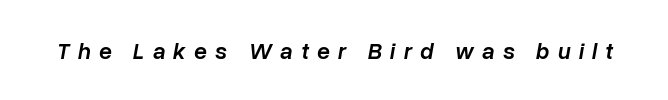
The text carries the slant typical of an italic or oblique font. The baseline area is clear. Between one letter and the next there's a generous, obvious gap. Moderately thickened strokes mark this as semibold type.
